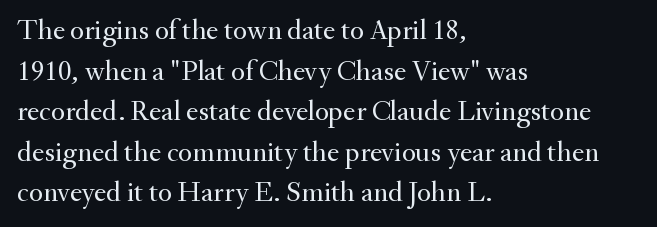
{"serif": "yes", "italic": "no", "bold": "no", "weight": "regular", "width": "normal", "stroke_contrast": "medium", "x_height": "small", "monospaced": "no", "underline": "no", "align": "left", "line_spacing": "normal", "line_spacing_ratio": 1.4, "letter_spacing": "normal", "letter_spacing_em": 0.0, "glyph_px": 29}
